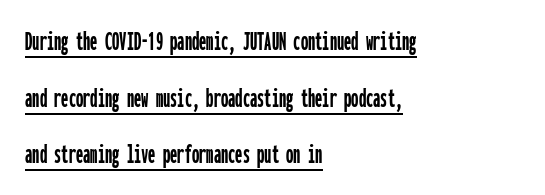
Q: Is the text italic (slanted)? A: No, it is upright.
Q: Is the typeface a serif or a sans-serif typeface? A: Sans-serif.
Q: Is the text underlined? A: Yes.
Q: How is the paragraph aligned? A: Left-aligned.
Q: Is the spacing between letters normal or unusually wide? A: Normal.
Q: Is the spacing between lines tight, normal or loose? A: Loose.
Q: Width (condensed, normal, or wide)? A: Condensed.
Q: Stroke contrast? A: Low.
Q: x-height? A: Medium.
Q: Monospaced? A: Yes.
